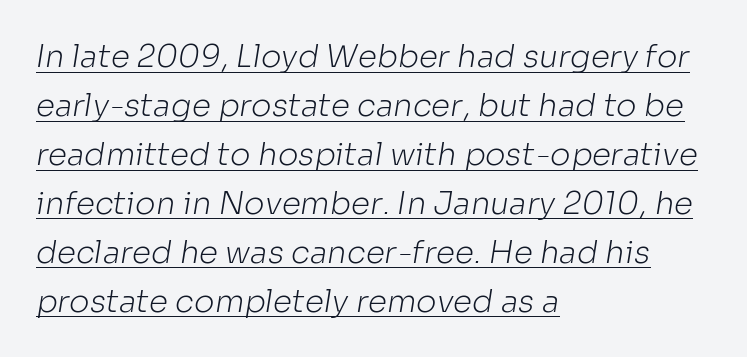
The image shows 31 px light sans-serif type; set left-aligned, normal line spacing (1.58x), normal letter spacing, underlined; low stroke contrast and a medium x-height.
